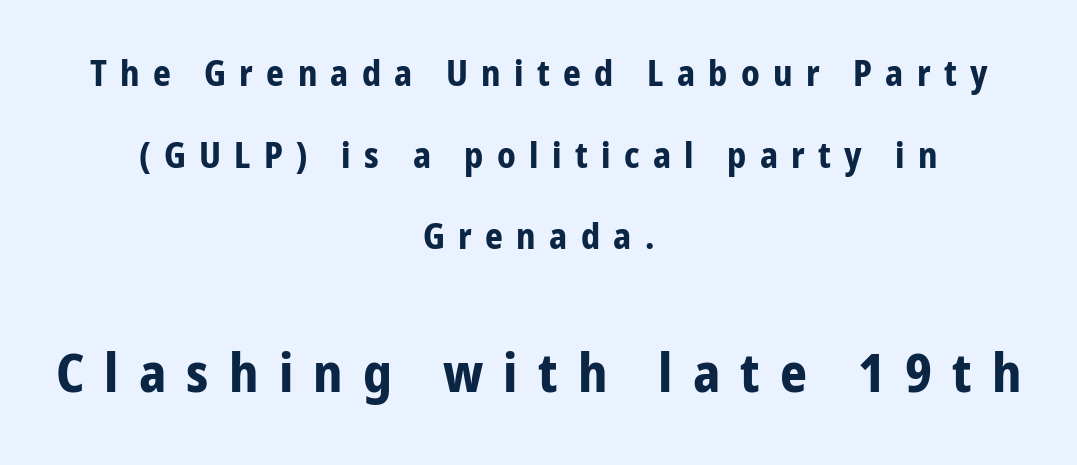
The image shows 53 px bold, condensed sans-serif type, upright; set centered, loose line spacing (2.33x), unusually wide letter spacing (+0.38 em), not underlined; the second (bottom) block is 1.51x larger; low stroke contrast and a medium x-height.
